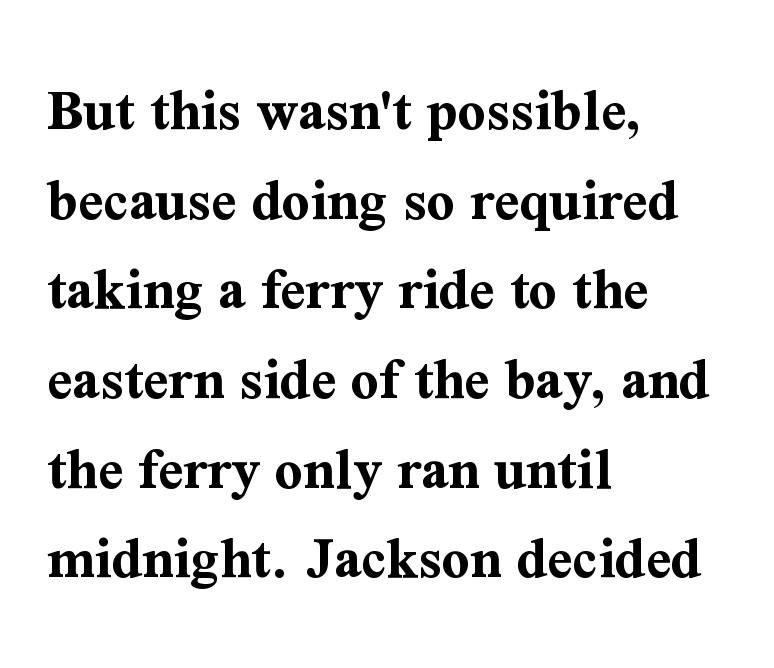
Q: Is the text bold? A: Yes.
Q: Is the text italic (slanted)? A: No, it is upright.
Q: Is the typeface a serif or a sans-serif typeface? A: Serif.
Q: Is the text underlined? A: No.
Q: How is the paragraph aligned? A: Left-aligned.
Q: Is the spacing between letters normal or unusually wide? A: Normal.
Q: Is the spacing between lines tight, normal or loose? A: Normal.
Q: Width (condensed, normal, or wide)? A: Normal.
Q: Stroke contrast? A: Medium.
Q: x-height? A: Medium.
Q: Monospaced? A: No.
